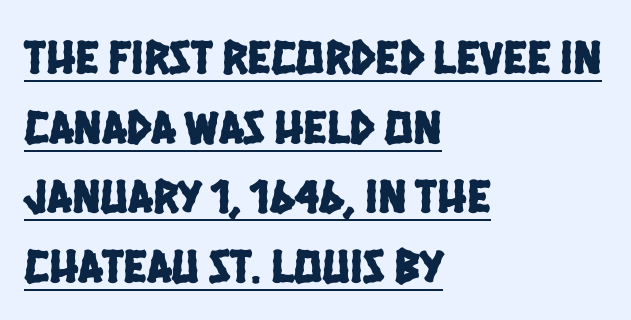
The image shows 48 px condensed sans-serif type; set left-aligned, normal line spacing (1.45x), normal letter spacing, underlined; low stroke contrast and a large x-height.
